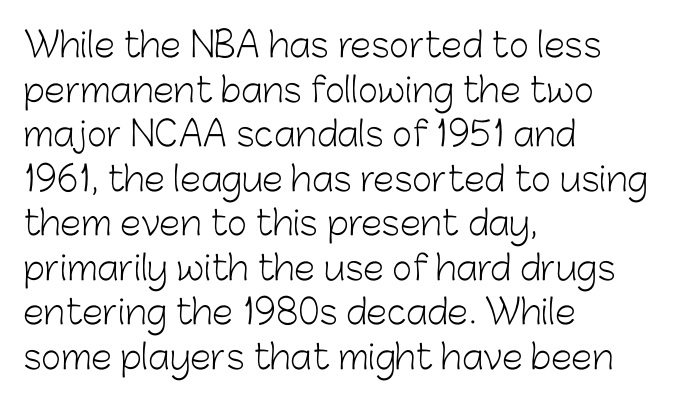
Honestly, there is no underline to notice here at all. A typesetter would label this face a sans. Honestly, the row spacing looks completely unremarkable. Think of a printed novel: that variable character pitch is what you see here. This rendering uses left alignment, leaving the right contour irregular. Counters stay open thanks to moderate or lighter strokes.
